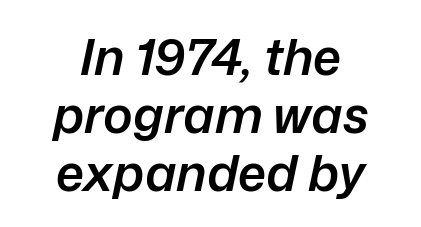
{"italic": "yes", "lean": "right", "slant_degrees": 12, "bold": "semi", "weight": "semibold", "width": "normal", "stroke_contrast": "low", "x_height": "medium", "monospaced": "no", "underline": "no", "align": "center", "line_spacing_ratio": 1.16, "letter_spacing": "normal", "letter_spacing_em": 0.0, "glyph_px": 50}
